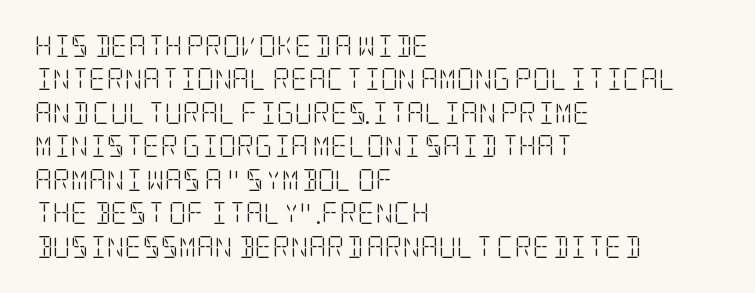
The image shows 22 px text type, upright; set left-aligned, normal line spacing (1.52x), normal letter spacing, not underlined.
